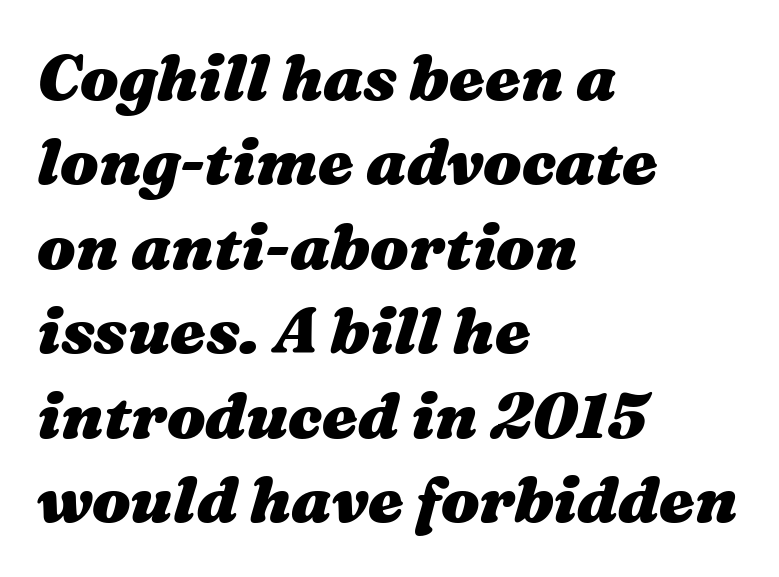
The specimen omits any rule beneath the text block's lines. Heavy, bold letterforms. These lines are set flush left with a ragged right edge. The letters advance in unequal steps, a hallmark of proportional type. The vertical gap from one line to the next is medium.
